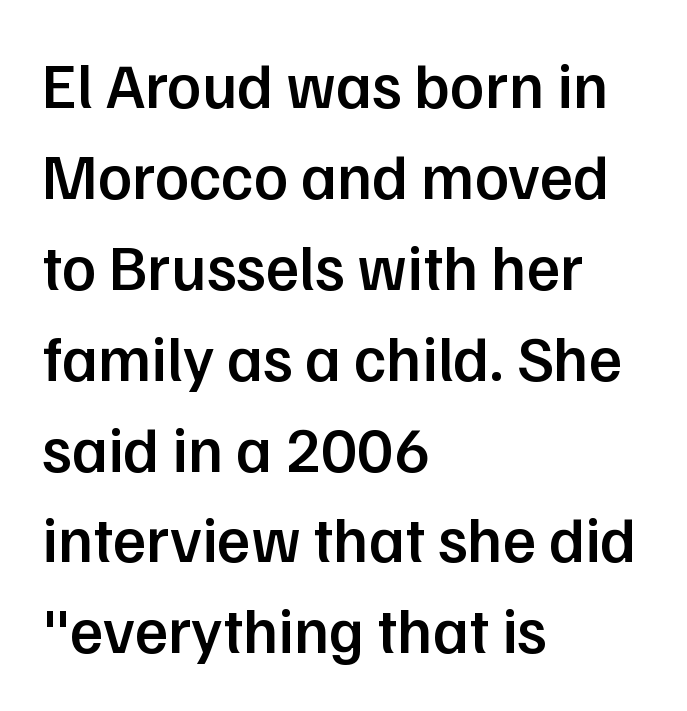
Q: Is the text bold? A: Semi-bold.
Q: Is the text italic (slanted)? A: No, it is upright.
Q: Is the typeface a serif or a sans-serif typeface? A: Sans-serif.
Q: Is the text underlined? A: No.
Q: How is the paragraph aligned? A: Left-aligned.
Q: Is the spacing between letters normal or unusually wide? A: Normal.
Q: Is the spacing between lines tight, normal or loose? A: Normal.
Q: Width (condensed, normal, or wide)? A: Normal.
Q: Stroke contrast? A: Low.
Q: x-height? A: Medium.
Q: Monospaced? A: No.
